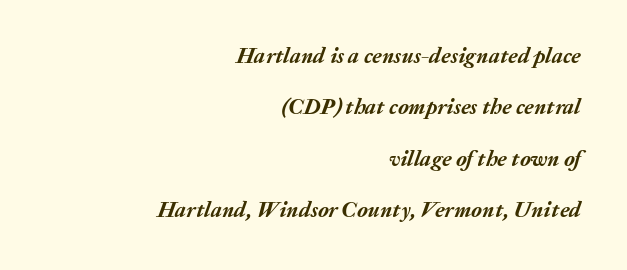
Q: Is the text bold? A: Yes.
Q: Is the text italic (slanted)? A: Yes, it leans right by about 20 degrees.
Q: Is the text underlined? A: No.
Q: How is the paragraph aligned? A: Right-aligned.
Q: Is the spacing between letters normal or unusually wide? A: Normal.
Q: Is the spacing between lines tight, normal or loose? A: Loose.
